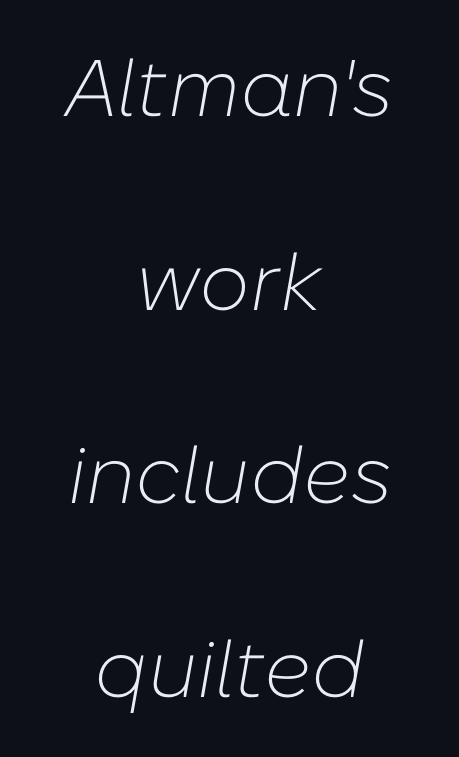
Baseline-to-baseline distance is far greater than the letter height. The passage shown leans; its letterforms are oblique. The line texture is even and compact thanks to regular tracking. Spacing verdict: proportional, widths tailored to each character.
